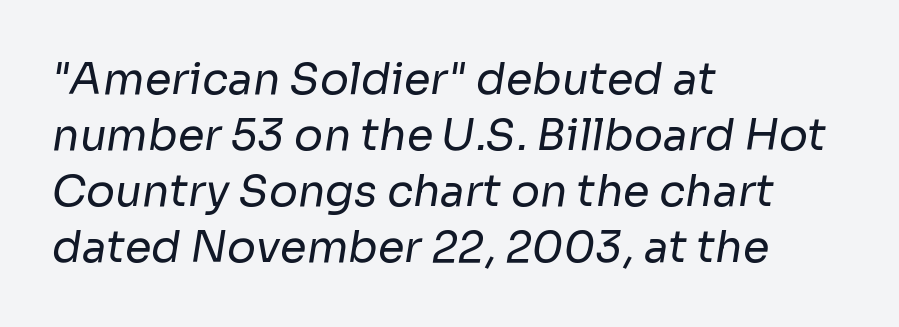
The image shows 43 px regular-weight sans-serif type; set left-aligned, normal line spacing (1.3x), normal letter spacing, not underlined; low stroke contrast and a medium x-height.
